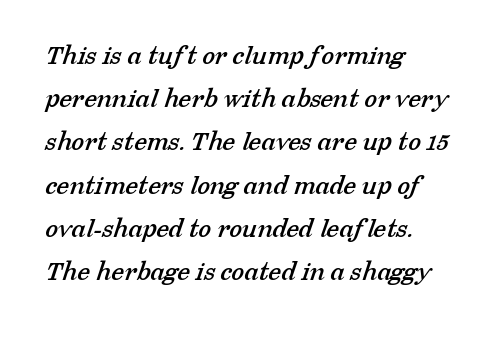
Quick note: underline off. You could not count columns in this text — the font is proportionally spaced. Short and long lines alike share a common starting point at left. Between one letter and the next there's only the usual sliver of space. These lines sit exactly where default settings would place them.
